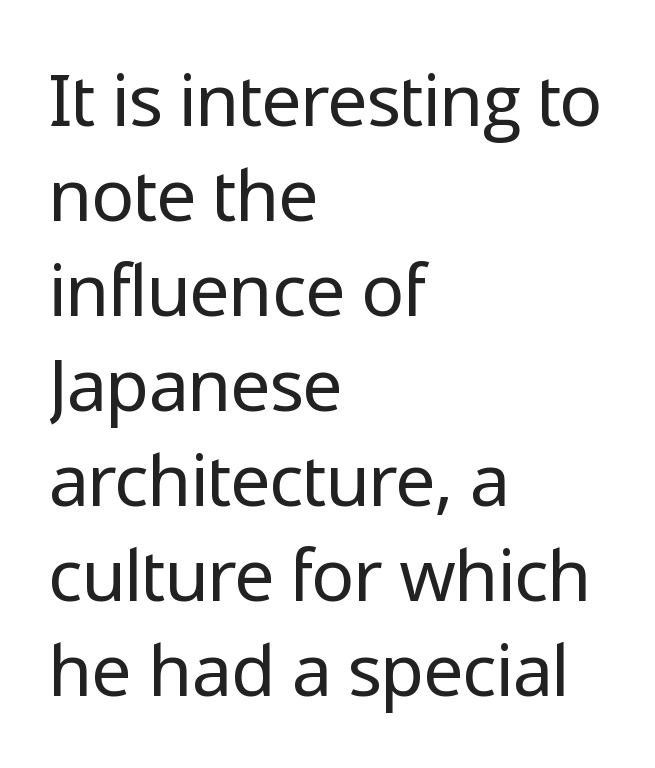
{"serif": "no", "italic": "no", "bold": "no", "weight": "regular", "width": "normal", "stroke_contrast": "low", "x_height": "medium", "monospaced": "no", "underline": "no", "align": "left", "line_spacing": "normal", "line_spacing_ratio": 1.32, "letter_spacing": "normal", "letter_spacing_em": 0.0, "glyph_px": 72}
